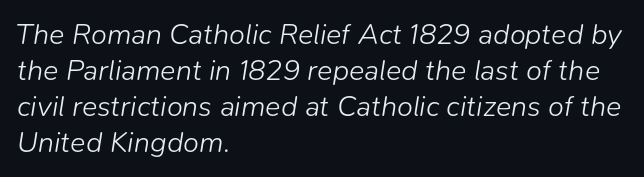
Q: Is the text bold? A: No.
Q: Is the text italic (slanted)? A: Yes, it leans right by about 9 degrees.
Q: Is the text underlined? A: No.
Q: How is the paragraph aligned? A: Left-aligned.
Q: Is the spacing between letters normal or unusually wide? A: Normal.
Q: Width (condensed, normal, or wide)? A: Normal.
Q: Stroke contrast? A: Low.
Q: x-height? A: Medium.
Q: Monospaced? A: No.
